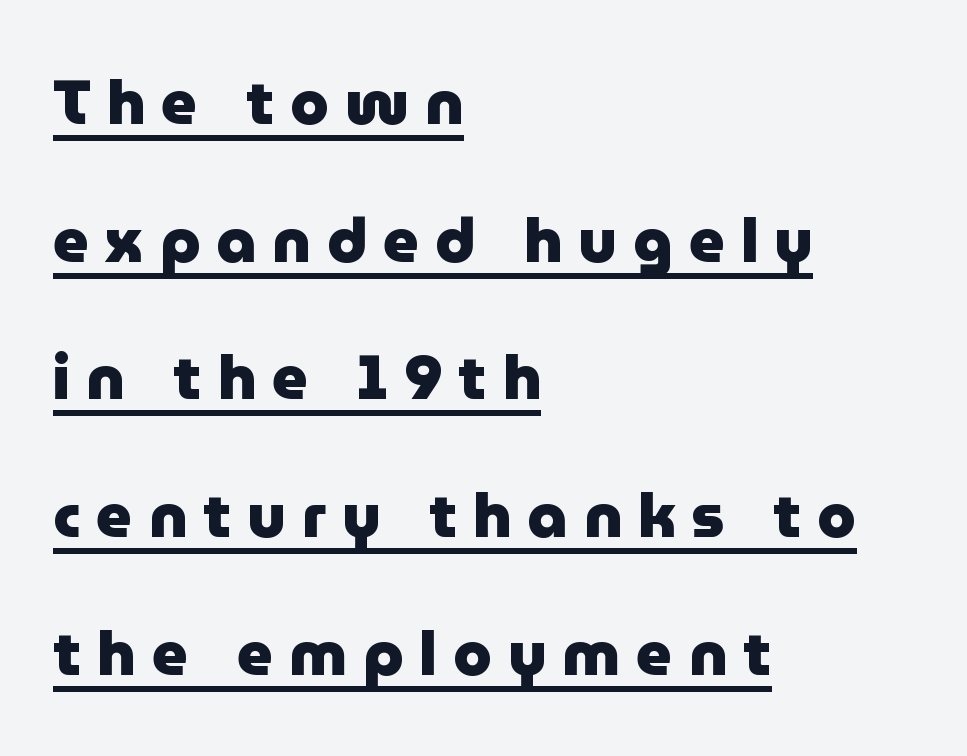
The image shows 62 px heavy sans-serif type, upright; set left-aligned, loose line spacing (2.22x), unusually wide letter spacing (+0.26 em), underlined; low stroke contrast and a medium x-height.
